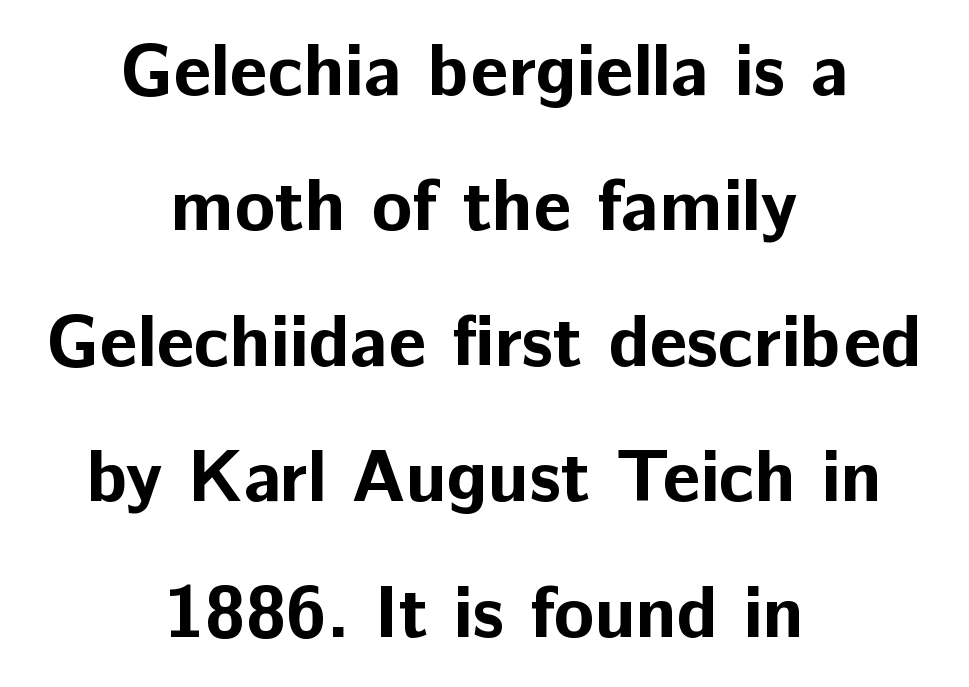
The image shows 74 px bold sans-serif type, upright; set centered, line spacing 1.83x, normal letter spacing, not underlined; low stroke contrast and a medium x-height.
